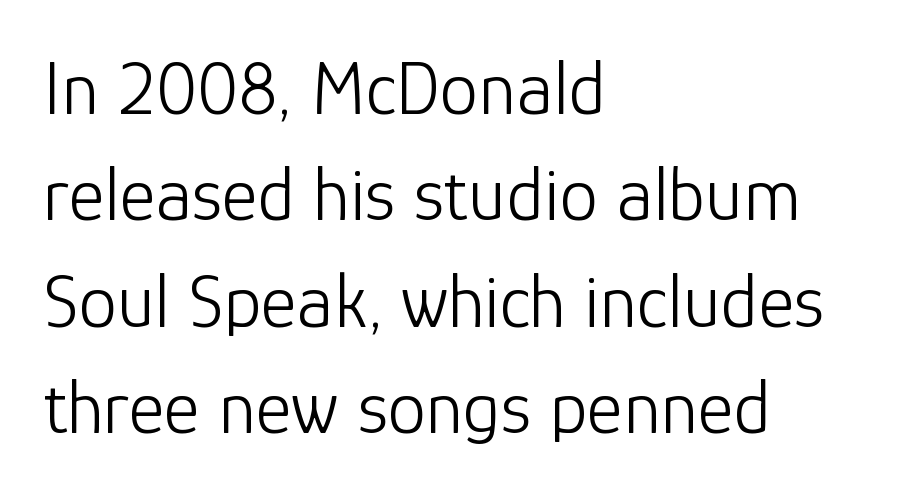
The passage shown is typed in a proportional face where columns would drift. No word sits above an underline. The paragraph has a hard left edge and a soft right edge. Grotesque or geometric, the face here clearly has no serifs. A normal amount of white space separates one row of letters from the next.
